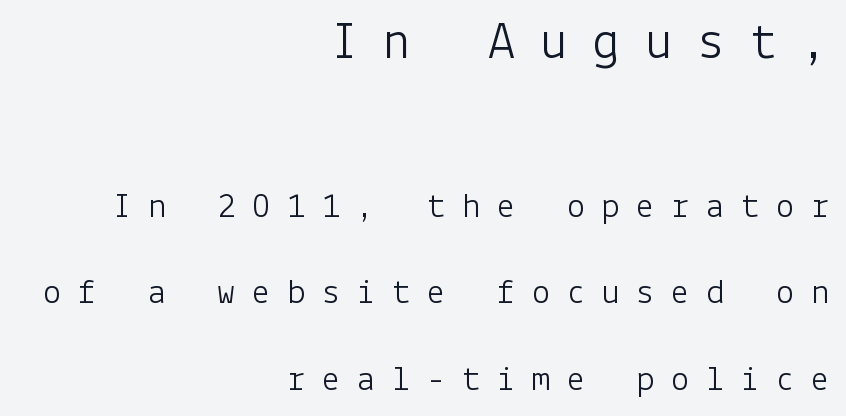
{"serif": "no", "italic": "no", "bold": "no", "weight": "light", "width": "normal", "stroke_contrast": "low", "x_height": "medium", "underline": "no", "align": "right", "line_spacing": "loose", "line_spacing_ratio": 2.4, "letter_spacing": "wide", "letter_spacing_em": 0.47, "larger_block": "first", "size_ratio": 1.5, "glyph_px": 54}
